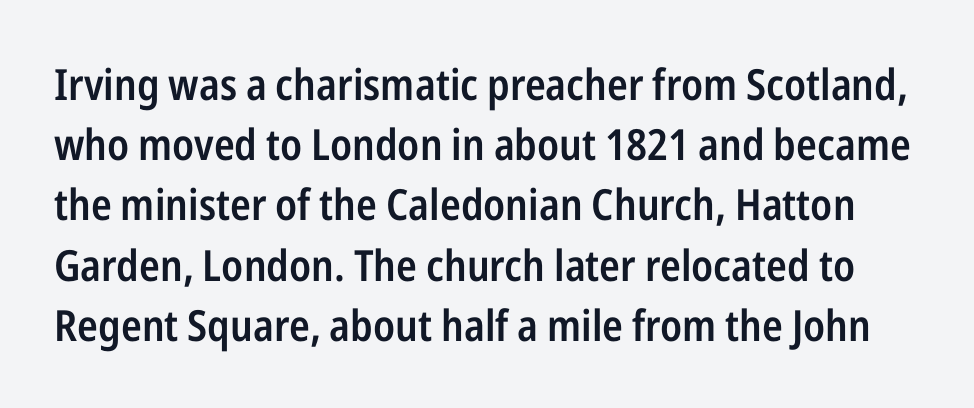
Summary of weight: moderately heavy, a semibold. You could not count columns in this text — the font is proportionally spaced. Unmarked baselines from the first word to the last. Rows of type keep a routine distance in the vertical direction. The type family on display is of the sans-serif kind. A typesetter would call this zero additional tracking.
